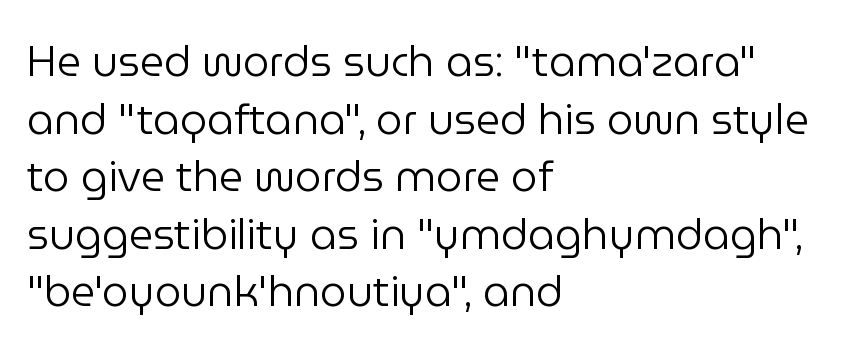
The image shows 42 px regular-weight sans-serif type, upright; set left-aligned, normal line spacing (1.37x), normal letter spacing, not underlined; low stroke contrast and a medium x-height.
